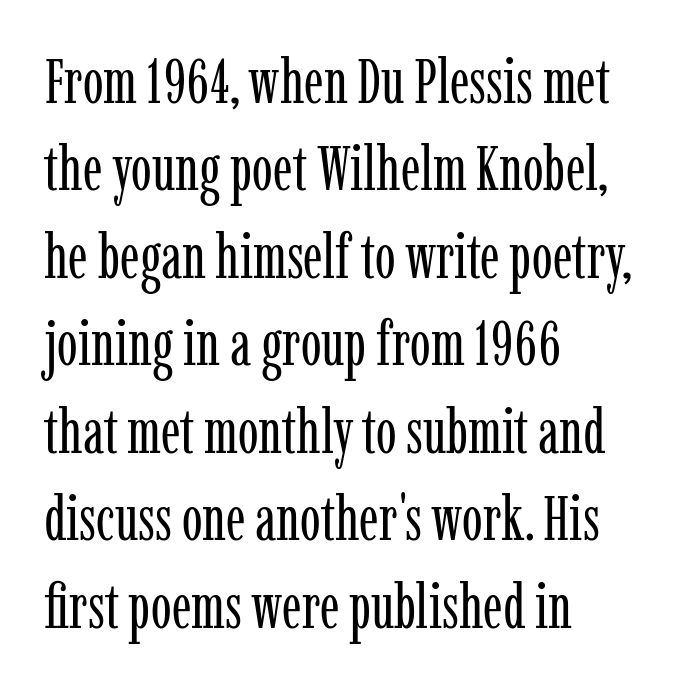
The image shows 62 px regular-weight, condensed serif type, upright; set left-aligned, normal line spacing (1.41x), normal letter spacing, not underlined; low stroke contrast and a medium x-height.
